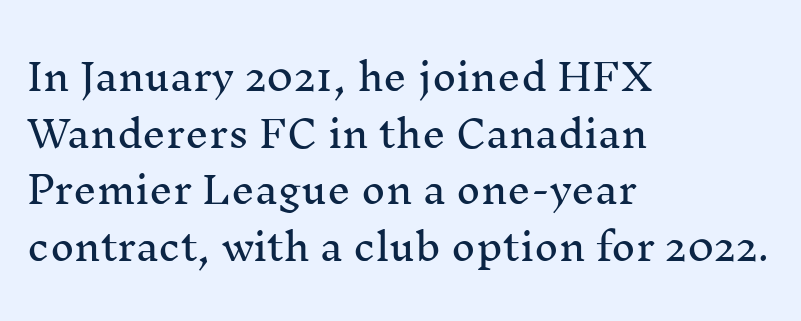
{"serif": "yes", "italic": "no", "width": "normal", "stroke_contrast": "medium", "x_height": "medium", "monospaced": "no", "underline": "no", "align": "left", "line_spacing": "normal", "line_spacing_ratio": 1.53, "letter_spacing": "normal", "letter_spacing_em": 0.0, "glyph_px": 37}
